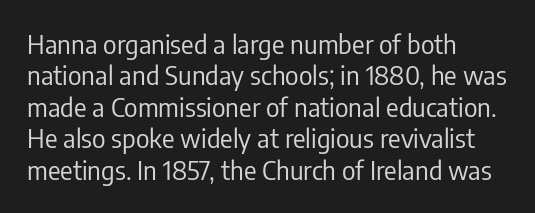
What stands out about the letter spacing? Nothing — it is the standard amount. The rendering anchors every line to the left-hand side. A light-to-regular cut is what we see here. Ordinary non-slanted type is in use.
